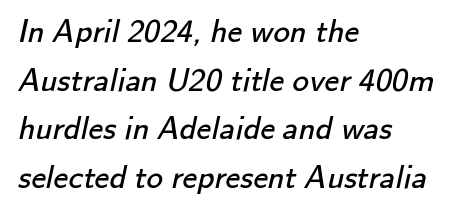
{"serif": "no", "bold": "no", "weight": "regular", "width": "normal", "stroke_contrast": "low", "x_height": "small", "monospaced": "no", "underline": "no", "align": "left", "line_spacing": "normal", "line_spacing_ratio": 1.47, "letter_spacing": "normal", "letter_spacing_em": 0.0, "glyph_px": 33}
